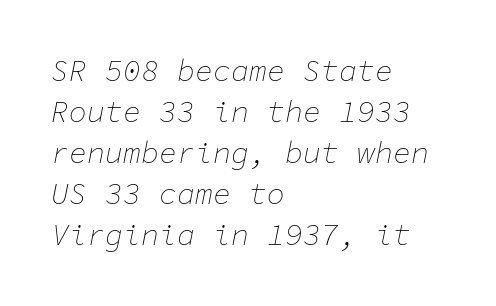
{"italic": "yes", "lean": "right", "slant_degrees": 11, "bold": "no", "weight": "thin", "width": "normal", "stroke_contrast": "low", "x_height": "medium", "monospaced": "yes", "underline": "no", "align": "left", "line_spacing": "normal", "line_spacing_ratio": 1.37, "letter_spacing": "normal", "letter_spacing_em": 0.0, "glyph_px": 30}
